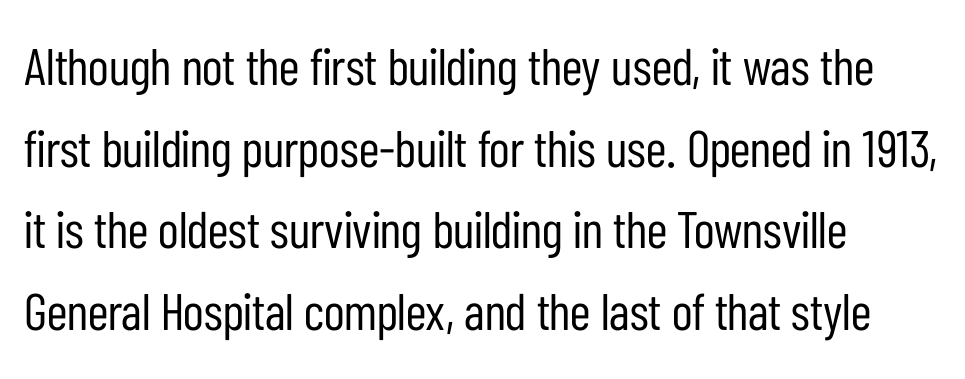
The image shows 52 px regular-weight, condensed sans-serif type, upright; set left-aligned, normal line spacing (1.57x), normal letter spacing, not underlined; low stroke contrast and a medium x-height.
